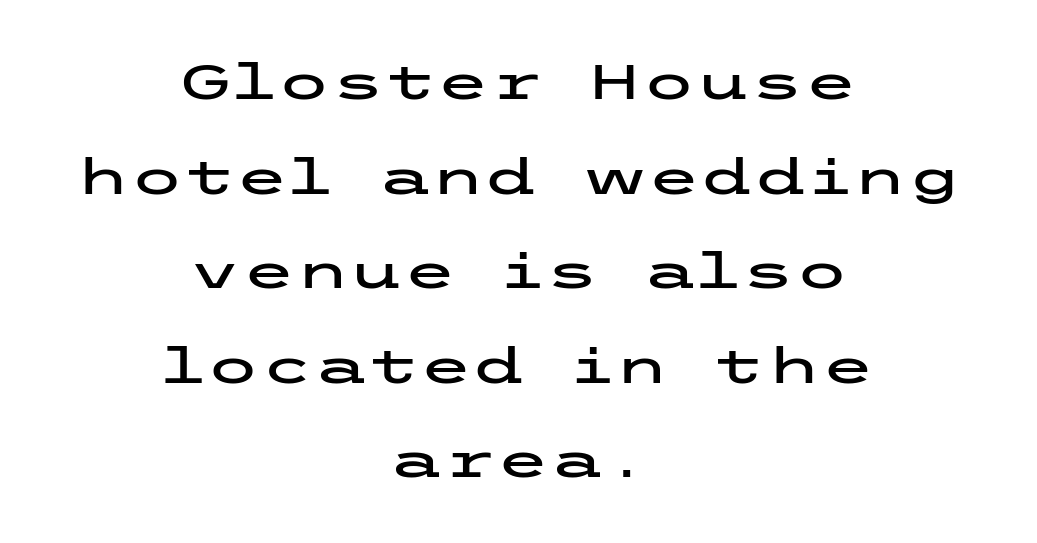
{"serif": "no", "italic": "no", "width": "wide", "stroke_contrast": "low", "x_height": "medium", "underline": "no", "align": "center", "line_spacing": "loose", "line_spacing_ratio": 1.93, "letter_spacing": "normal", "letter_spacing_em": 0.0, "glyph_px": 49}
